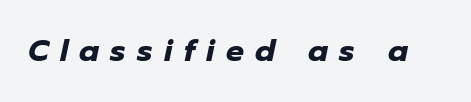
The face used here has the dense, thick strokes of a bold. The letterforms stand isolated, each surrounded by extra space. Is the type slanted? Yes — the strokes lean at a clear angle. Think of a printed novel: that variable character pitch is what you see here.
